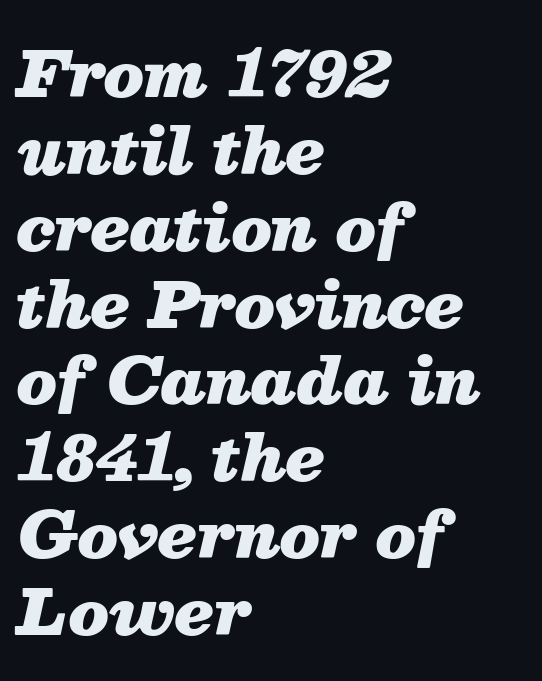
{"italic": "yes", "lean": "right", "slant_degrees": 13, "bold": "yes", "weight": "heavy", "width": "normal", "stroke_contrast": "medium", "x_height": "medium", "monospaced": "no", "underline": "no", "align": "left", "line_spacing_ratio": 1.22, "letter_spacing": "normal", "letter_spacing_em": 0.0, "glyph_px": 63}
